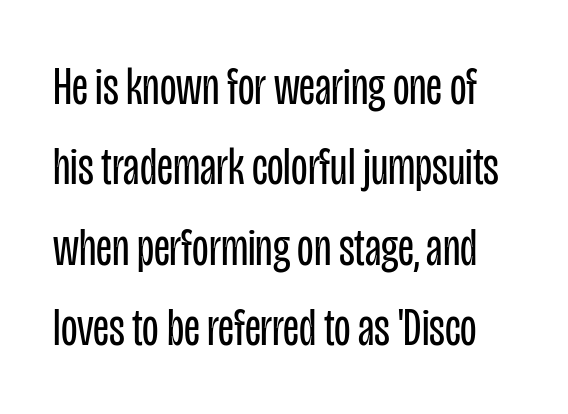
{"serif": "no", "italic": "no", "bold": "no", "weight": "regular", "width": "condensed", "stroke_contrast": "low", "x_height": "large", "monospaced": "no", "underline": "no", "line_spacing": "normal", "line_spacing_ratio": 1.49, "letter_spacing": "normal", "letter_spacing_em": 0.0, "glyph_px": 54}
